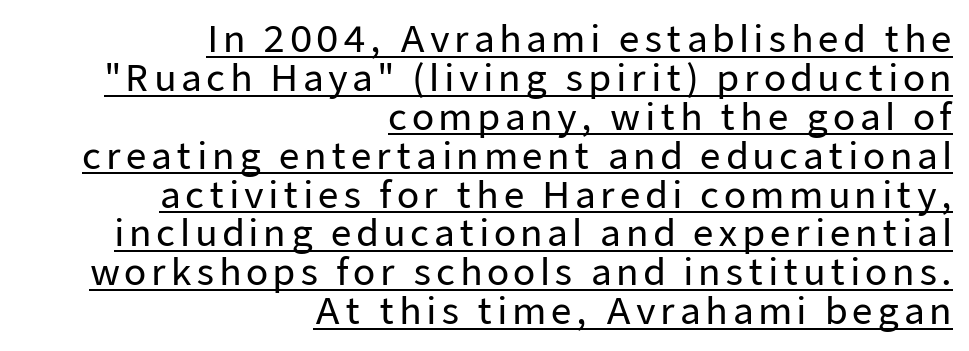
This block would grow much taller if given ordinary leading; it's compressed now. The rendering anchors every line to the right-hand side. Like a heading marked for emphasis, these lines bear an underscore. A roman cut, with each character standing at attention. A typesetter would call this proportional, since set widths differ per character.
